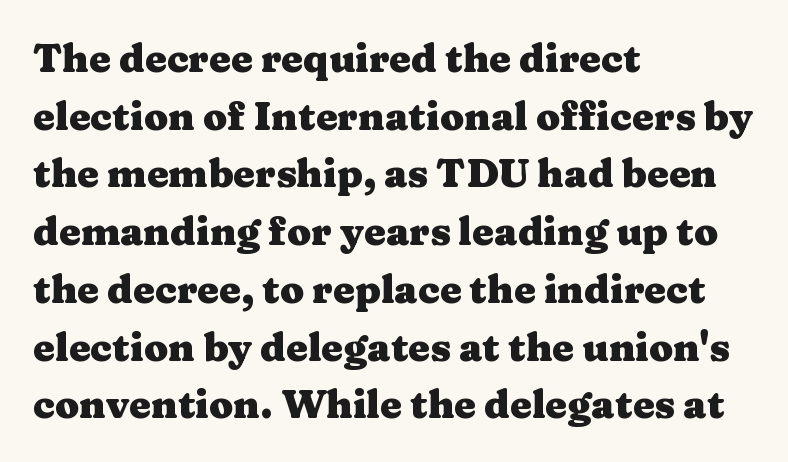
In terms of letterspacing, this is plain default setting. No italicization has been applied; the sample stays upright. Set as a true bold cut, around the 700 mark. The passage shown is typed in a proportional face where columns would drift.
